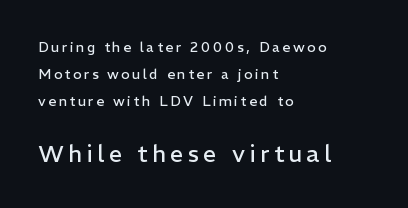
The image shows 24 px text type, upright; set left-aligned, loose line spacing (1.93x), not underlined; the second (bottom) block is 1.71x larger.
